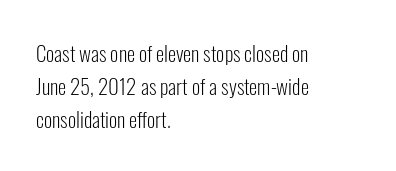
Q: Is the text bold? A: No.
Q: Is the text italic (slanted)? A: No, it is upright.
Q: Is the text underlined? A: No.
Q: How is the paragraph aligned? A: Left-aligned.
Q: Is the spacing between letters normal or unusually wide? A: Normal.
Q: Is the spacing between lines tight, normal or loose? A: Normal.
